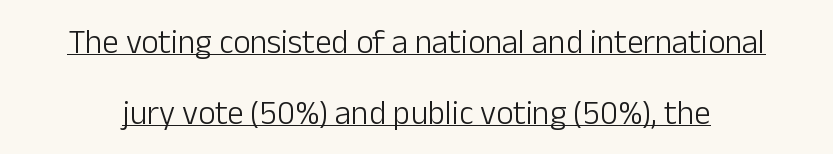
{"serif": "no", "italic": "no", "bold": "no", "weight": "light", "width": "normal", "stroke_contrast": "low", "x_height": "medium", "monospaced": "no", "underline": "yes", "line_spacing": "loose", "line_spacing_ratio": 2.14, "letter_spacing": "normal", "letter_spacing_em": 0.0, "glyph_px": 33}
